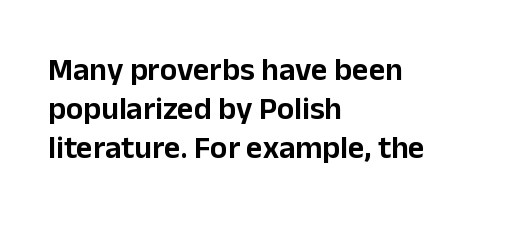
Q: Is the text italic (slanted)? A: No, it is upright.
Q: Is the typeface a serif or a sans-serif typeface? A: Sans-serif.
Q: Is the text underlined? A: No.
Q: How is the paragraph aligned? A: Left-aligned.
Q: Is the spacing between letters normal or unusually wide? A: Normal.
Q: Width (condensed, normal, or wide)? A: Normal.
Q: Stroke contrast? A: Low.
Q: x-height? A: Medium.
Q: Monospaced? A: No.
